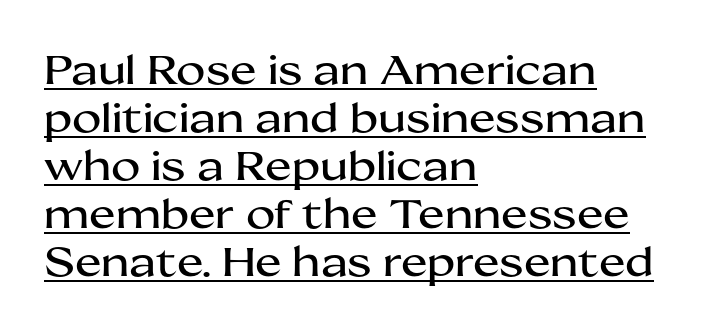
Q: Is the text italic (slanted)? A: No, it is upright.
Q: Is the text underlined? A: Yes.
Q: How is the paragraph aligned? A: Left-aligned.
Q: Is the spacing between letters normal or unusually wide? A: Normal.
Q: Width (condensed, normal, or wide)? A: Wide.
Q: Stroke contrast? A: Medium.
Q: x-height? A: Medium.
Q: Monospaced? A: No.
